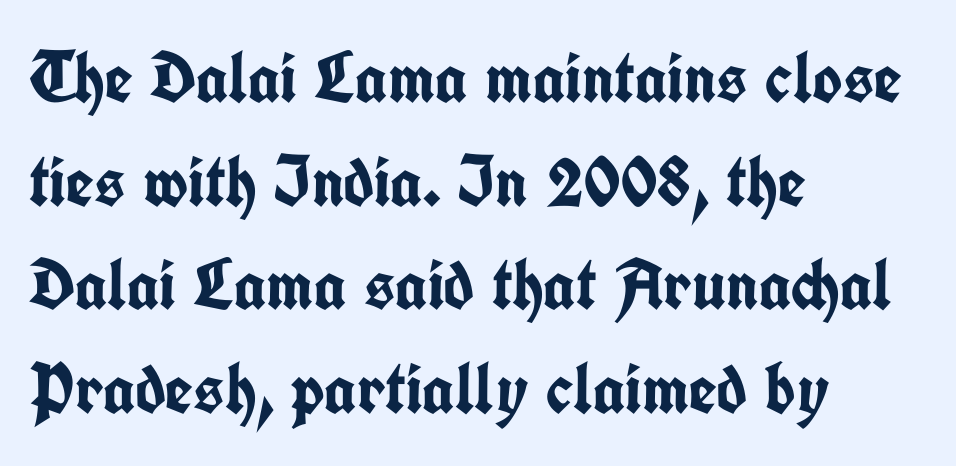
Q: Is the text bold? A: Yes.
Q: Is the text italic (slanted)? A: No, it is upright.
Q: Is the typeface a serif or a sans-serif typeface? A: Sans-serif.
Q: Is the text underlined? A: No.
Q: How is the paragraph aligned? A: Left-aligned.
Q: Is the spacing between letters normal or unusually wide? A: Normal.
Q: Is the spacing between lines tight, normal or loose? A: Normal.
Q: Width (condensed, normal, or wide)? A: Condensed.
Q: Stroke contrast? A: Low.
Q: x-height? A: Medium.
Q: Monospaced? A: No.
